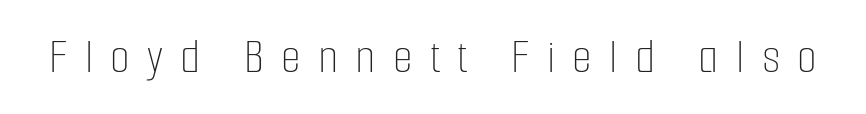
Q: Is the text bold? A: No.
Q: Is the text italic (slanted)? A: No, it is upright.
Q: Is the text underlined? A: No.
Q: Is the spacing between letters normal or unusually wide? A: Unusually wide.
Q: Width (condensed, normal, or wide)? A: Condensed.
Q: Stroke contrast? A: Low.
Q: x-height? A: Medium.
Q: Monospaced? A: No.
